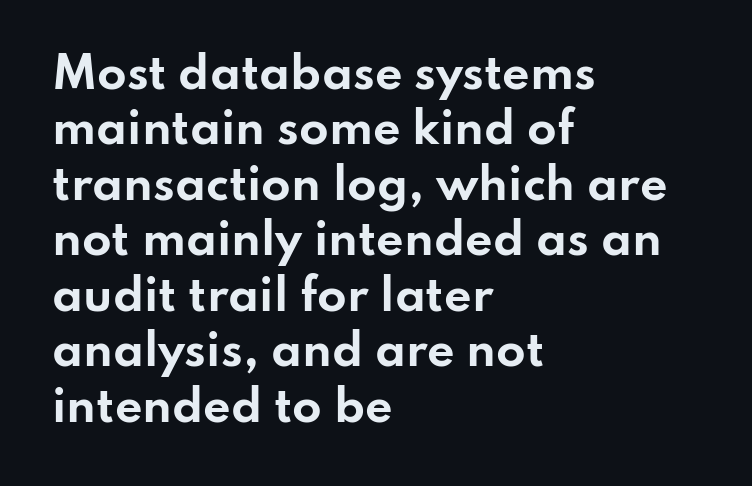
The image shows 43 px bold, wide sans-serif type, upright; set left-aligned, normal line spacing (1.29x), normal letter spacing, not underlined; low stroke contrast and a small x-height.
